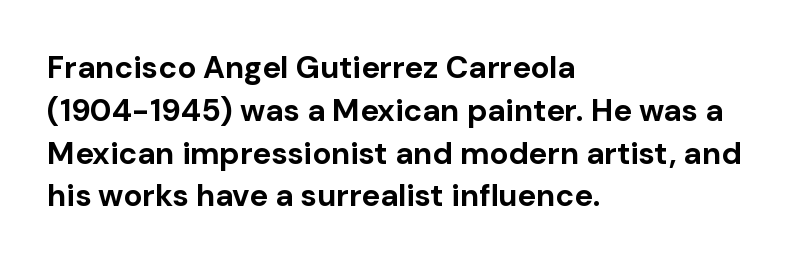
Q: Is the text bold? A: Yes.
Q: Is the text italic (slanted)? A: No, it is upright.
Q: Is the typeface a serif or a sans-serif typeface? A: Sans-serif.
Q: Is the text underlined? A: No.
Q: How is the paragraph aligned? A: Left-aligned.
Q: Is the spacing between letters normal or unusually wide? A: Normal.
Q: Is the spacing between lines tight, normal or loose? A: Normal.
Q: Width (condensed, normal, or wide)? A: Normal.
Q: Stroke contrast? A: Low.
Q: x-height? A: Medium.
Q: Monospaced? A: No.
